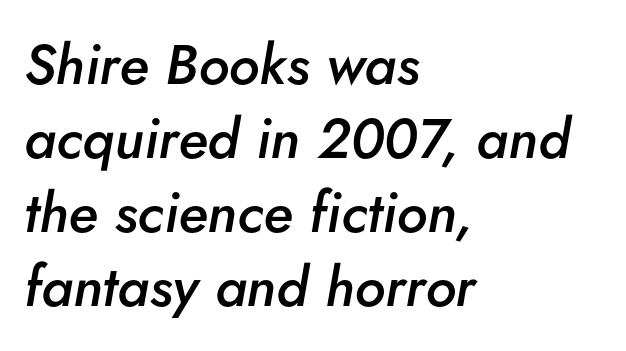
The image shows 56 px semibold type, italic (leaning right); set left-aligned, normal line spacing (1.32x), normal letter spacing, not underlined; low stroke contrast and a small x-height.
